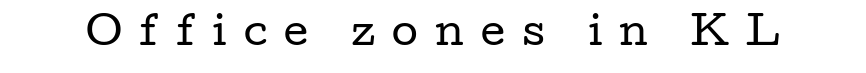
This is the regular roman posture of the typeface. Has an underline been added? It has not. In terms of letterform style, serifs are clearly present. The letters advance in unequal steps, a hallmark of proportional type. Caption: expanded tracking, letters set apart. The font is comparable to plain body text, perhaps lighter.
